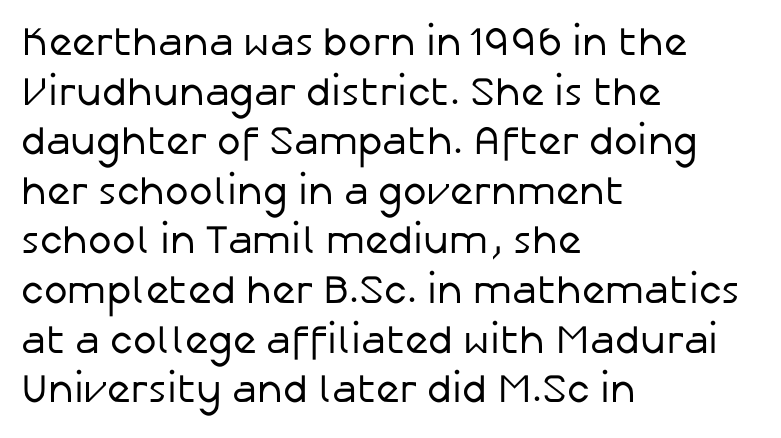
{"serif": "no", "italic": "no", "bold": "no", "weight": "regular", "width": "normal", "stroke_contrast": "low", "x_height": "medium", "monospaced": "no", "underline": "no", "align": "left", "line_spacing_ratio": 1.24, "letter_spacing": "normal", "letter_spacing_em": 0.0, "glyph_px": 40}
